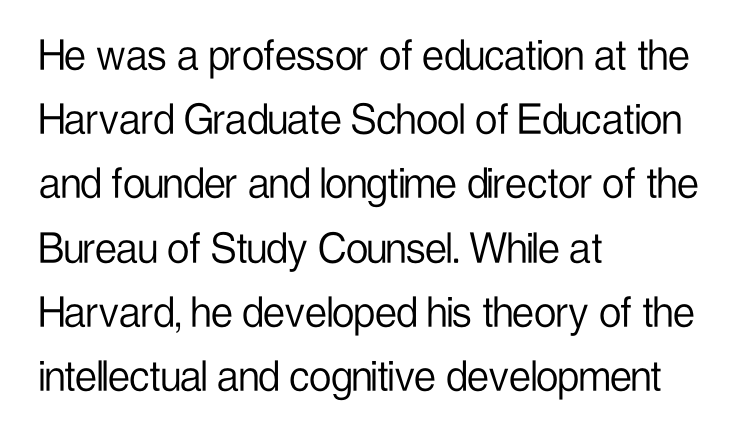
{"serif": "no", "italic": "no", "bold": "no", "weight": "light", "width": "condensed", "stroke_contrast": "low", "x_height": "medium", "monospaced": "no", "underline": "no", "align": "left", "line_spacing": "normal", "line_spacing_ratio": 1.31, "letter_spacing": "normal", "letter_spacing_em": 0.0, "glyph_px": 49}
